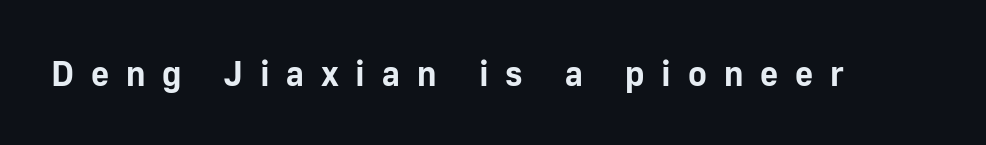
{"serif": "no", "italic": "no", "bold": "yes", "weight": "bold", "width": "normal", "stroke_contrast": "low", "x_height": "medium", "monospaced": "no", "underline": "no", "letter_spacing": "wide", "letter_spacing_em": 0.48, "glyph_px": 35}
